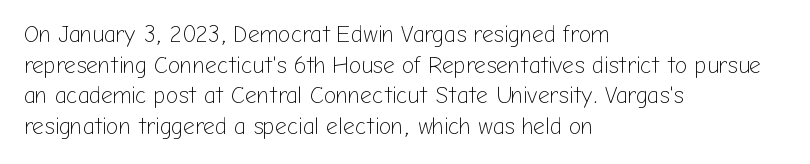
Vertical spacing — default. The text block is weighted toward the left margin, trailing off unevenly rightward. The baseline area is clear. These lines keep a tight, regular rhythm from letter to letter. No extra ink here — the face is not bold.
